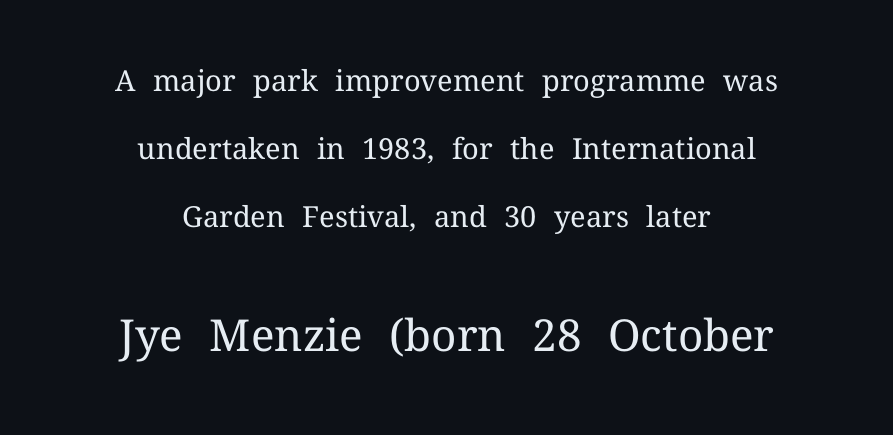
Q: Is the text bold? A: No.
Q: Is the text italic (slanted)? A: No, it is upright.
Q: Is the typeface a serif or a sans-serif typeface? A: Serif.
Q: Is the text underlined? A: No.
Q: How is the paragraph aligned? A: Centered.
Q: Is the spacing between letters normal or unusually wide? A: Normal.
Q: Is the spacing between lines tight, normal or loose? A: Loose.
Q: Which block of text is set in a larger size, the first (top) or the second (bottom)? A: The second (bottom) one.
Q: Width (condensed, normal, or wide)? A: Normal.
Q: Stroke contrast? A: Medium.
Q: x-height? A: Medium.
Q: Monospaced? A: No.
